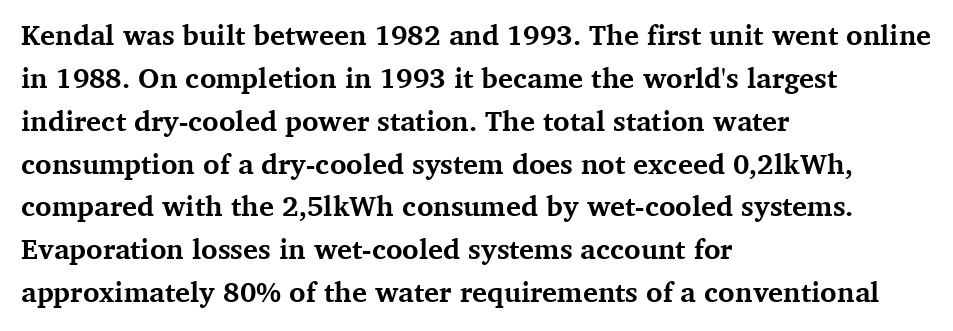
Q: Is the text bold? A: Yes.
Q: Is the text italic (slanted)? A: No, it is upright.
Q: Is the typeface a serif or a sans-serif typeface? A: Serif.
Q: Is the text underlined? A: No.
Q: How is the paragraph aligned? A: Left-aligned.
Q: Is the spacing between letters normal or unusually wide? A: Normal.
Q: Is the spacing between lines tight, normal or loose? A: Normal.
Q: Width (condensed, normal, or wide)? A: Normal.
Q: Stroke contrast? A: Medium.
Q: x-height? A: Medium.
Q: Monospaced? A: No.
